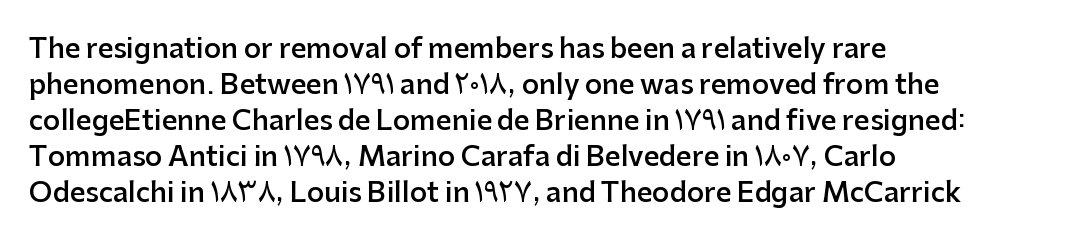
The image shows 27 px text type, upright; set left-aligned, normal line spacing (1.33x), normal letter spacing, not underlined.
